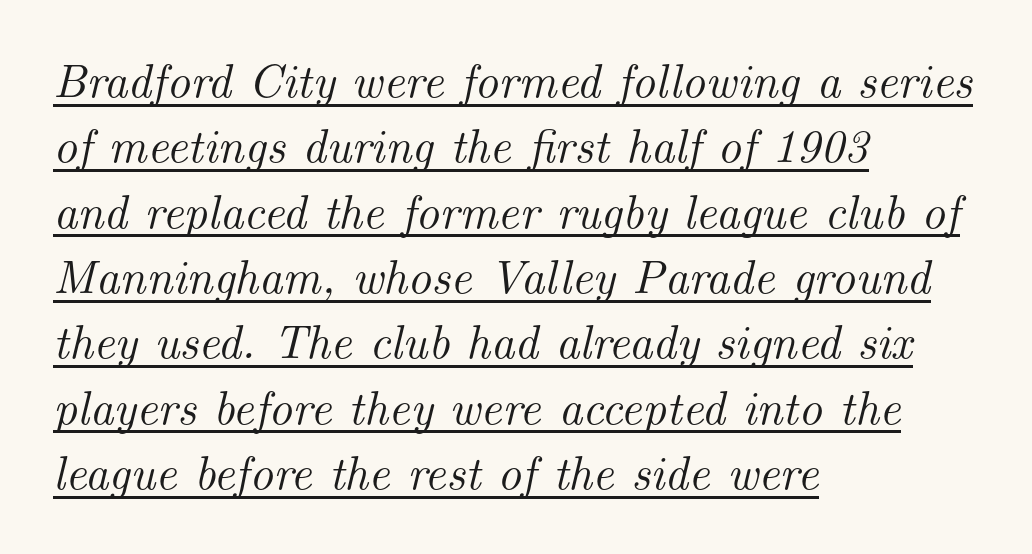
Q: Is the text italic (slanted)? A: Yes, it leans right by about 14 degrees.
Q: Is the typeface a serif or a sans-serif typeface? A: Serif.
Q: Is the text underlined? A: Yes.
Q: How is the paragraph aligned? A: Left-aligned.
Q: Is the spacing between letters normal or unusually wide? A: Normal.
Q: Is the spacing between lines tight, normal or loose? A: Normal.
Q: Width (condensed, normal, or wide)? A: Normal.
Q: Stroke contrast? A: Medium.
Q: x-height? A: Small.
Q: Monospaced? A: No.
